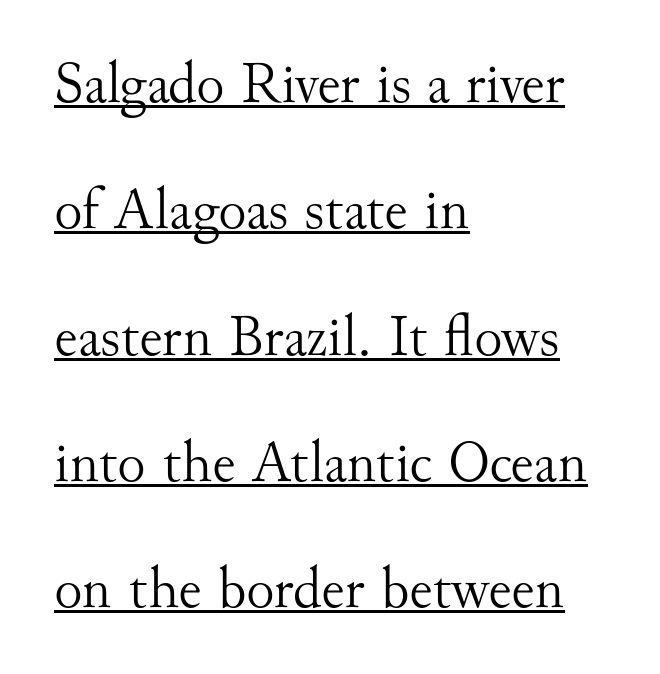
Q: Is the text bold? A: No.
Q: Is the text italic (slanted)? A: No, it is upright.
Q: Is the typeface a serif or a sans-serif typeface? A: Serif.
Q: Is the text underlined? A: Yes.
Q: How is the paragraph aligned? A: Left-aligned.
Q: Is the spacing between letters normal or unusually wide? A: Normal.
Q: Is the spacing between lines tight, normal or loose? A: Loose.
Q: Width (condensed, normal, or wide)? A: Normal.
Q: Stroke contrast? A: Medium.
Q: x-height? A: Small.
Q: Monospaced? A: No.
